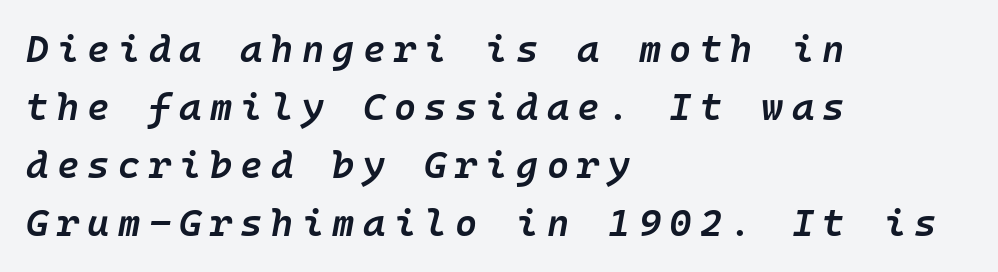
In terms of leading, this rendering sits right in the middle. The specimen reads as italic at a glance. Every row of glyphs begins at an identical x-position on the left. The type is letterspaced generously, with wide tracking. Typographic density is moderately raised because the face is semibold.
